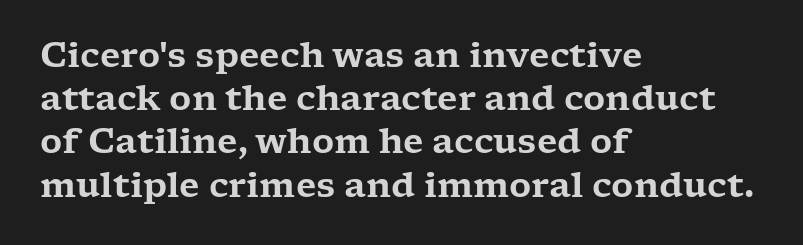
{"serif": "yes", "italic": "no", "width": "wide", "stroke_contrast": "low", "x_height": "medium", "monospaced": "no", "underline": "no", "align": "left", "line_spacing": "normal", "line_spacing_ratio": 1.27, "letter_spacing": "normal", "letter_spacing_em": 0.0, "glyph_px": 34}
